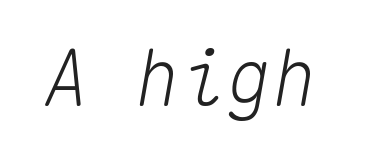
Q: Is the text italic (slanted)? A: Yes, it leans right by about 10 degrees.
Q: Is the text underlined? A: No.
Q: Is the spacing between letters normal or unusually wide? A: Normal.
Q: Width (condensed, normal, or wide)? A: Normal.
Q: Stroke contrast? A: Medium.
Q: x-height? A: Medium.
Q: Monospaced? A: Yes.
